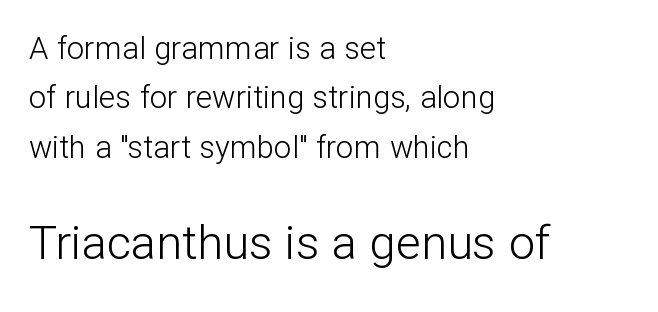
{"serif": "no", "italic": "no", "bold": "no", "weight": "light", "width": "normal", "stroke_contrast": "low", "x_height": "medium", "monospaced": "no", "underline": "no", "align": "left", "line_spacing": "normal", "line_spacing_ratio": 1.59, "letter_spacing": "normal", "letter_spacing_em": 0.0, "larger_block": "second", "size_ratio": 1.52, "glyph_px": 47}
